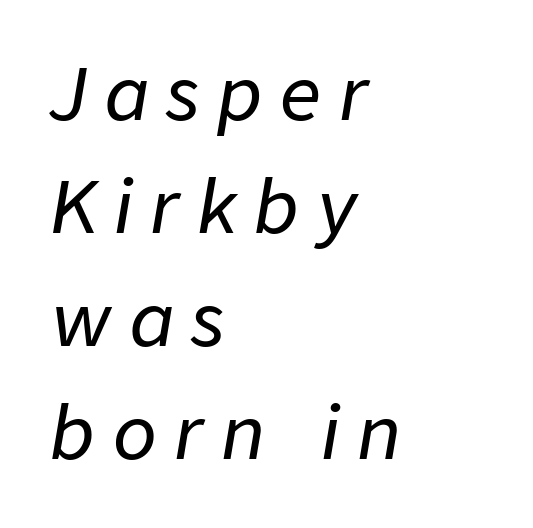
{"italic": "yes", "lean": "right", "slant_degrees": 9, "width": "normal", "stroke_contrast": "low", "x_height": "medium", "monospaced": "no", "underline": "no", "align": "left", "line_spacing": "normal", "line_spacing_ratio": 1.57, "letter_spacing": "wide", "letter_spacing_em": 0.25, "glyph_px": 72}
